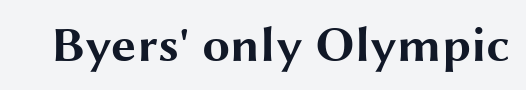
{"serif": "no", "italic": "no", "bold": "yes", "weight": "bold", "width": "wide", "stroke_contrast": "medium", "x_height": "medium", "monospaced": "no", "underline": "no", "letter_spacing": "normal", "letter_spacing_em": 0.0, "glyph_px": 50}
